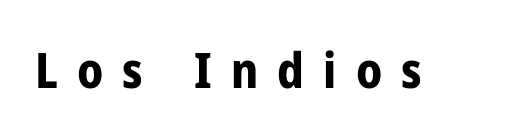
Q: Is the text bold? A: Yes.
Q: Is the text italic (slanted)? A: No, it is upright.
Q: Is the typeface a serif or a sans-serif typeface? A: Sans-serif.
Q: Is the text underlined? A: No.
Q: Is the spacing between letters normal or unusually wide? A: Unusually wide.
Q: Width (condensed, normal, or wide)? A: Condensed.
Q: Stroke contrast? A: Low.
Q: x-height? A: Medium.
Q: Monospaced? A: No.
